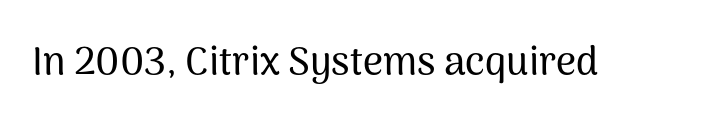
Q: Is the text italic (slanted)? A: No, it is upright.
Q: Is the typeface a serif or a sans-serif typeface? A: Sans-serif.
Q: Is the text underlined? A: No.
Q: Is the spacing between letters normal or unusually wide? A: Normal.
Q: Width (condensed, normal, or wide)? A: Normal.
Q: Stroke contrast? A: Medium.
Q: x-height? A: Medium.
Q: Monospaced? A: No.
